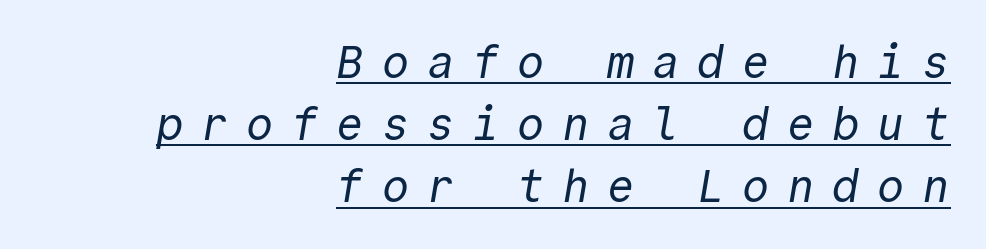
The image shows 46 px regular-weight sans-serif type, monospaced; set right-aligned, normal line spacing (1.35x), unusually wide letter spacing (+0.38 em), underlined; a medium x-height.
